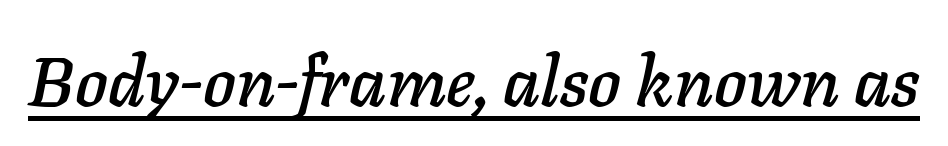
{"italic": "yes", "lean": "right", "slant_degrees": 11, "width": "normal", "stroke_contrast": "low", "x_height": "medium", "monospaced": "no", "underline": "yes", "letter_spacing": "normal", "letter_spacing_em": 0.0, "glyph_px": 70}
